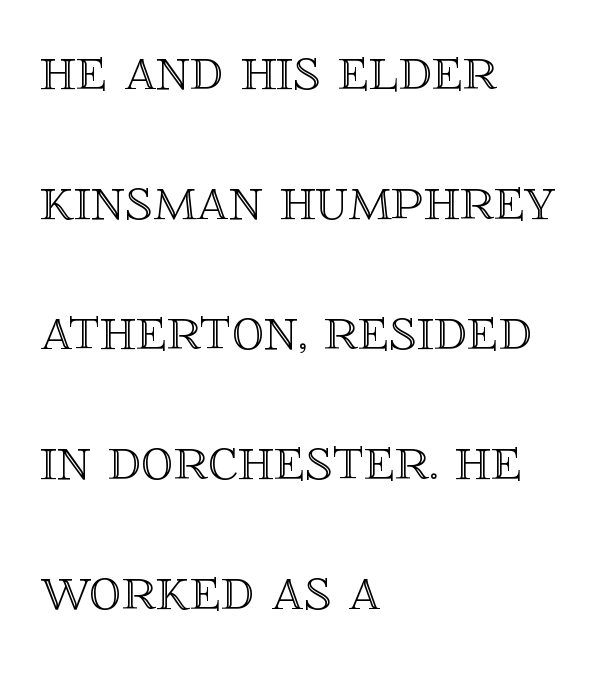
The image shows 64 px text type, upright; set left-aligned, loose line spacing (2.03x), normal letter spacing, not underlined; a large x-height.
